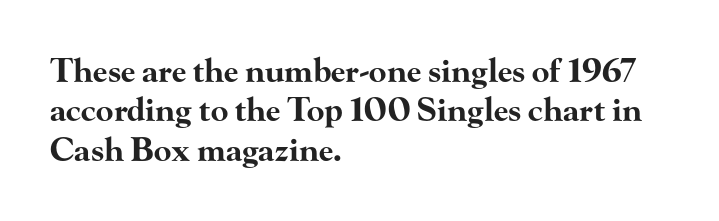
{"serif": "yes", "italic": "no", "bold": "yes", "weight": "bold", "width": "wide", "stroke_contrast": "high", "x_height": "small", "monospaced": "no", "underline": "no", "align": "left", "line_spacing_ratio": 1.23, "letter_spacing": "normal", "letter_spacing_em": 0.0, "glyph_px": 32}
